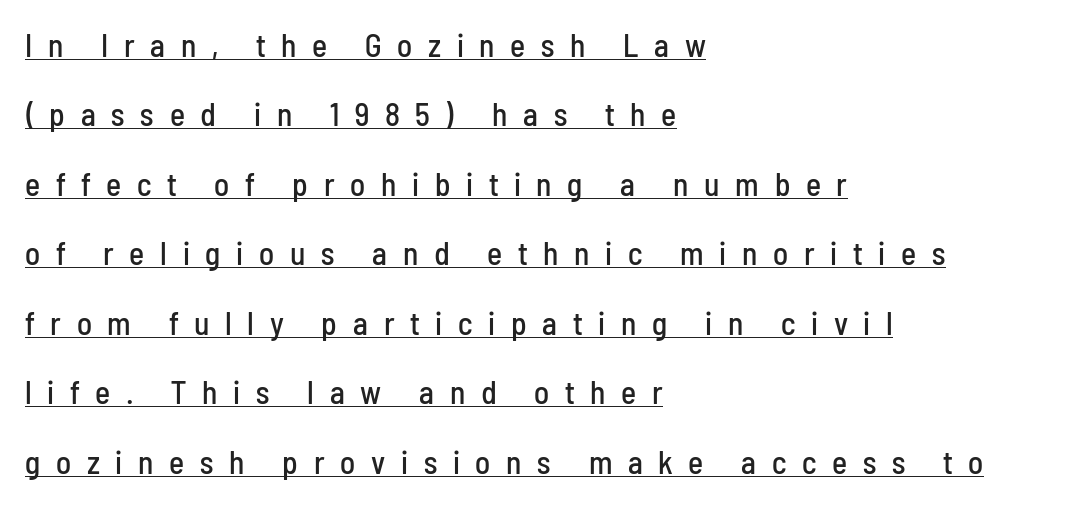
{"serif": "no", "italic": "no", "width": "condensed", "stroke_contrast": "low", "x_height": "medium", "monospaced": "no", "underline": "yes", "align": "left", "line_spacing": "loose", "line_spacing_ratio": 2.17, "letter_spacing": "wide", "letter_spacing_em": 0.49, "glyph_px": 32}
